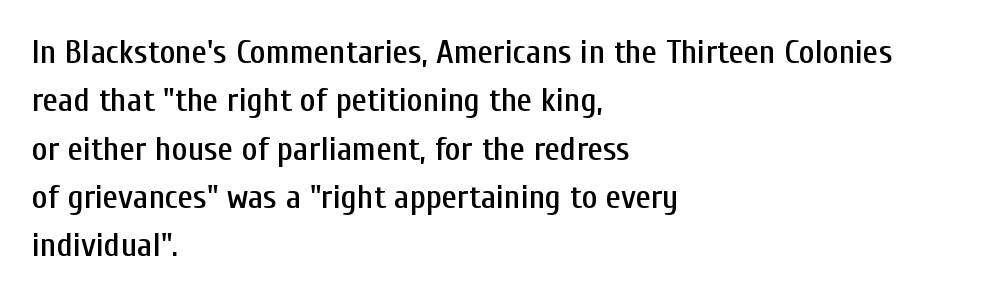
The image shows 34 px condensed sans-serif type, upright; set left-aligned, normal line spacing (1.42x), normal letter spacing, not underlined; low stroke contrast and a medium x-height.
